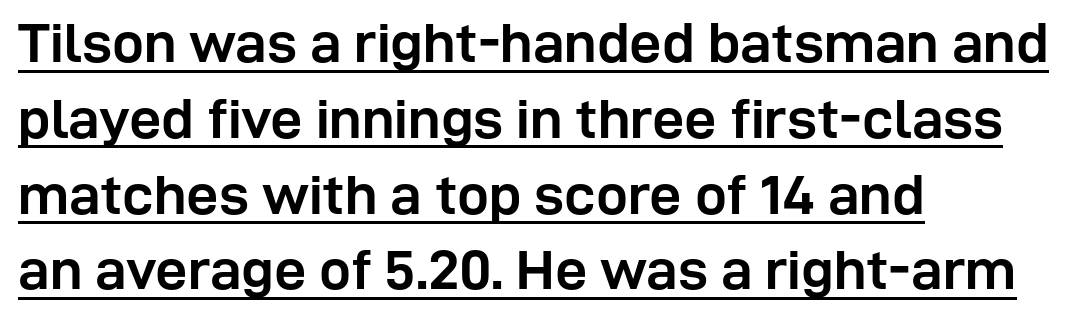
The image shows 57 px semibold sans-serif type, upright; set left-aligned, normal line spacing (1.33x), normal letter spacing, underlined; low stroke contrast and a medium x-height.
